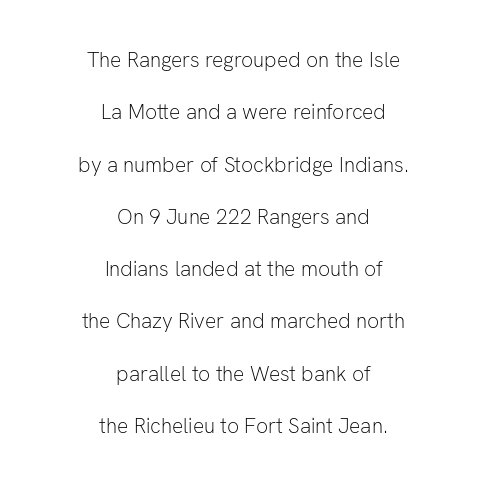
The glyphs are unaccompanied by any horizontal stroke below them. There is no visible air inserted between adjacent glyphs. Posture: vertical. Alignment: centered. Heft: none added — not bold. Compared with typical paragraphs, the rows here are farther apart.
